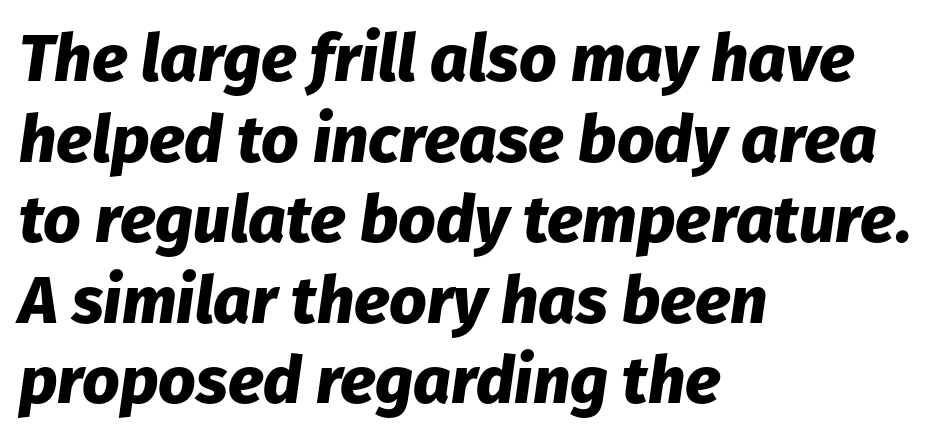
Q: Is the text bold? A: Yes.
Q: Is the text italic (slanted)? A: Yes, it leans right by about 8 degrees.
Q: Is the text underlined? A: No.
Q: How is the paragraph aligned? A: Left-aligned.
Q: Is the spacing between letters normal or unusually wide? A: Normal.
Q: Width (condensed, normal, or wide)? A: Normal.
Q: Stroke contrast? A: Low.
Q: x-height? A: Medium.
Q: Monospaced? A: No.
